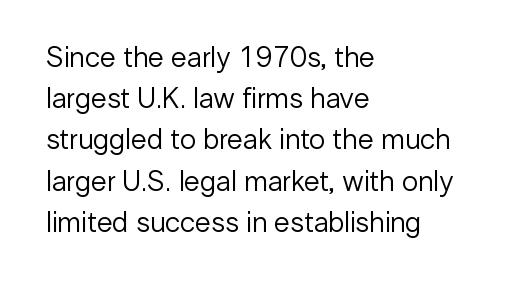
{"serif": "no", "italic": "no", "bold": "no", "weight": "regular", "width": "normal", "stroke_contrast": "low", "x_height": "medium", "monospaced": "no", "underline": "no", "align": "left", "line_spacing": "normal", "line_spacing_ratio": 1.42, "letter_spacing": "normal", "letter_spacing_em": 0.0, "glyph_px": 29}
